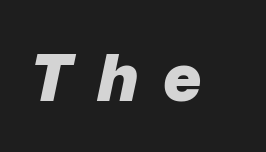
The image shows 65 px heavy type, italic (leaning right); set unusually wide letter spacing (+0.39 em), not underlined; low stroke contrast and a medium x-height.
